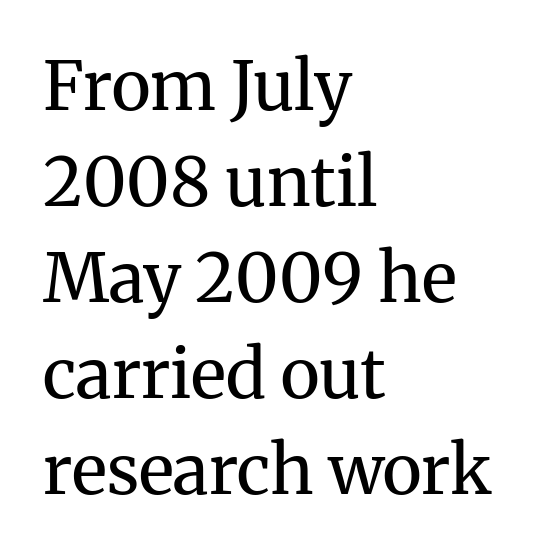
Words float on clear page, feet unadorned. The passage shown is not bold in any degree. Leftover space on each line is placed entirely after the last word. Regarding leading, the lines here are spaced in the standard way. Tall strokes in this sample are plumb rather than angled.
